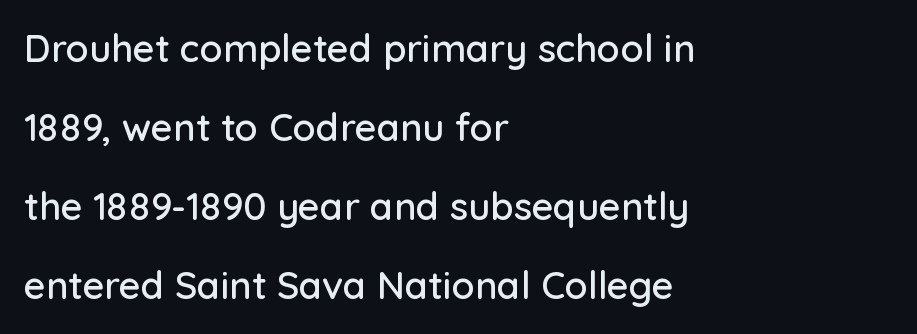
{"serif": "no", "italic": "no", "width": "normal", "stroke_contrast": "low", "x_height": "medium", "monospaced": "no", "underline": "no", "align": "left", "line_spacing": "loose", "line_spacing_ratio": 2.08, "letter_spacing": "normal", "letter_spacing_em": 0.0, "glyph_px": 38}
